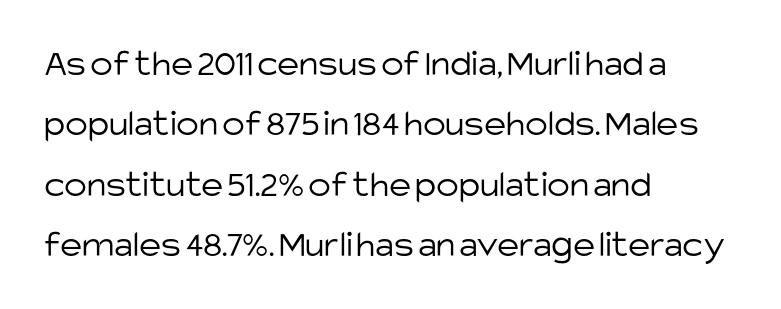
{"serif": "no", "italic": "no", "bold": "no", "weight": "light", "width": "normal", "stroke_contrast": "low", "x_height": "large", "monospaced": "no", "underline": "no", "align": "left", "line_spacing": "normal", "line_spacing_ratio": 1.59, "letter_spacing": "normal", "letter_spacing_em": 0.0, "glyph_px": 38}
